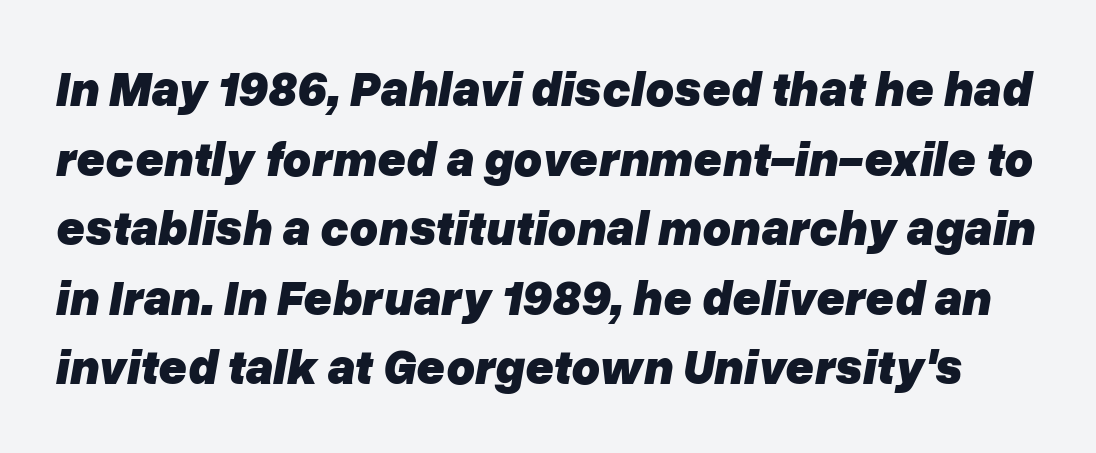
Q: Is the text bold? A: Yes.
Q: Is the text italic (slanted)? A: Yes, it leans right by about 10 degrees.
Q: Is the text underlined? A: No.
Q: Is the spacing between letters normal or unusually wide? A: Normal.
Q: Is the spacing between lines tight, normal or loose? A: Normal.
Q: Width (condensed, normal, or wide)? A: Normal.
Q: Stroke contrast? A: Low.
Q: x-height? A: Medium.
Q: Monospaced? A: No.
